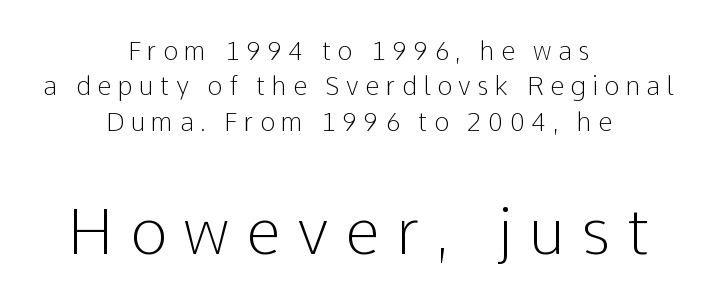
Q: Is the text bold? A: No.
Q: Is the text italic (slanted)? A: No, it is upright.
Q: Is the typeface a serif or a sans-serif typeface? A: Sans-serif.
Q: Is the text underlined? A: No.
Q: How is the paragraph aligned? A: Centered.
Q: Is the spacing between letters normal or unusually wide? A: Unusually wide.
Q: Is the spacing between lines tight, normal or loose? A: Normal.
Q: Which block of text is set in a larger size, the first (top) or the second (bottom)? A: The second (bottom) one.
Q: Width (condensed, normal, or wide)? A: Normal.
Q: Stroke contrast? A: Low.
Q: x-height? A: Medium.
Q: Monospaced? A: No.
